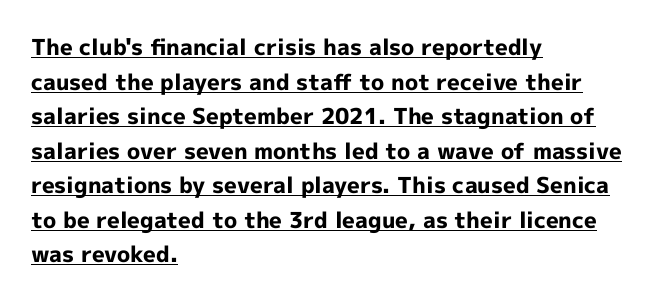
Is the type bold? Yes — the strokes are clearly thick and heavy. Letter spacing: default. You can see a thin bar hugging the bottom of the glyphs. Summary of vertical rhythm: regular, with standard interline spacing.
